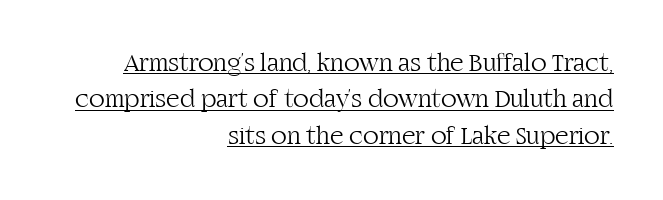
Q: Is the text bold? A: No.
Q: Is the text italic (slanted)? A: No, it is upright.
Q: Is the text underlined? A: Yes.
Q: How is the paragraph aligned? A: Right-aligned.
Q: Is the spacing between letters normal or unusually wide? A: Normal.
Q: Is the spacing between lines tight, normal or loose? A: Normal.
